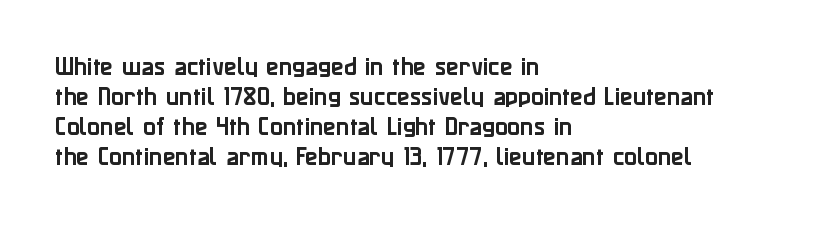
The gaps between neighbouring characters are ordinary and unremarkable. This rendering uses left alignment, leaving the right contour irregular. Horizontal bands of white between lines are of average thickness. The strip under each line holds only bare page. It's the straight-up-and-down kind of type.
